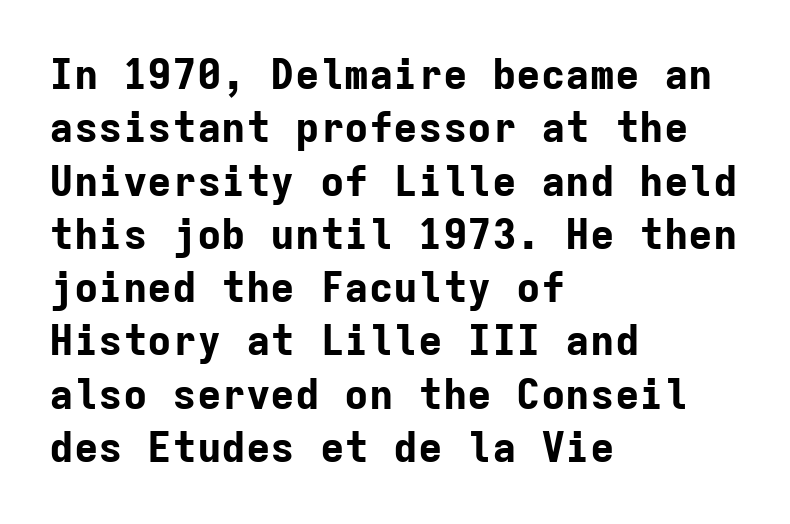
The image shows 41 px bold sans-serif type, upright, monospaced; set left-aligned, normal line spacing (1.3x), normal letter spacing, not underlined; low stroke contrast and a medium x-height.
